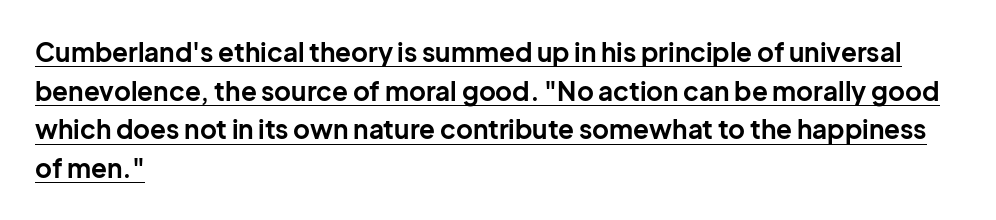
Each word holds together tightly as a unit, with standard inter-letter gaps. The specimen reads as upright at a glance. The strokes are fattened all the way to bold. Does the leading feel generous? No, just average. The lines are quadded left. Does a line run under the words? Yes, clearly.
